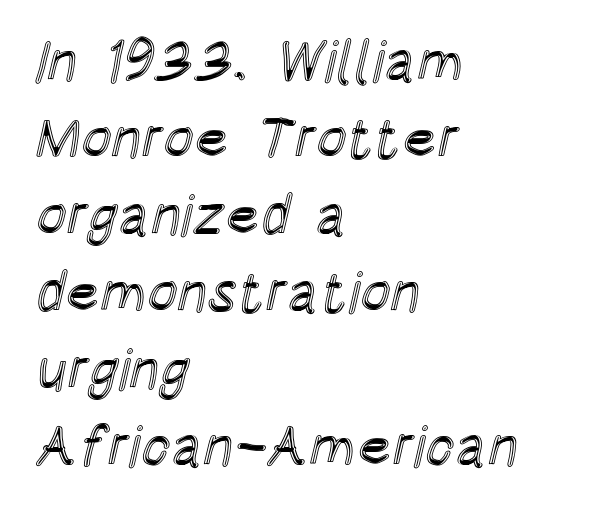
Q: Is the text italic (slanted)? A: Yes.
Q: Is the text underlined? A: No.
Q: How is the paragraph aligned? A: Left-aligned.
Q: Is the spacing between letters normal or unusually wide? A: Normal.
Q: Is the spacing between lines tight, normal or loose? A: Normal.
Q: Width (condensed, normal, or wide)? A: Condensed.
Q: x-height? A: Large.
Q: Monospaced? A: No.
